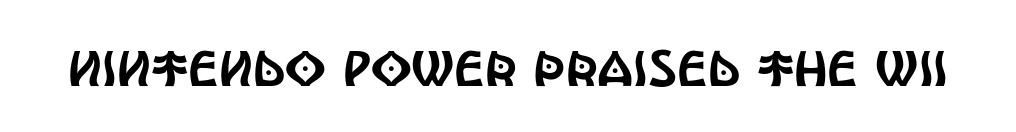
No word sits above an underline. Observe the absence of serifs on each vertical stroke in this sample. This rendering leaves character spacing at its baseline value. The typography opts for an upright posture over an oblique one. A typesetter would call this proportional, since set widths differ per character.
